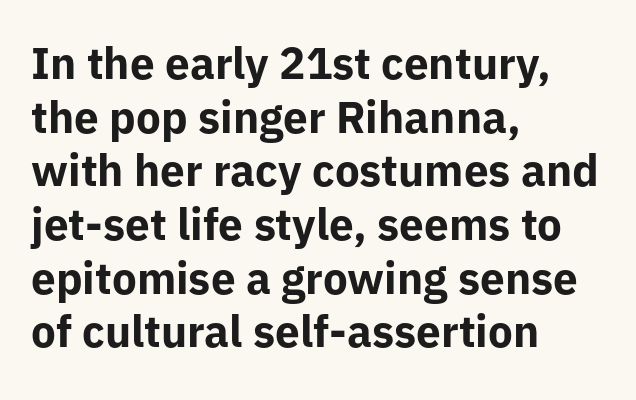
Q: Is the text bold? A: Yes.
Q: Is the text italic (slanted)? A: No, it is upright.
Q: Is the typeface a serif or a sans-serif typeface? A: Sans-serif.
Q: Is the text underlined? A: No.
Q: How is the paragraph aligned? A: Left-aligned.
Q: Is the spacing between letters normal or unusually wide? A: Normal.
Q: Width (condensed, normal, or wide)? A: Normal.
Q: Stroke contrast? A: Low.
Q: x-height? A: Medium.
Q: Monospaced? A: No.
